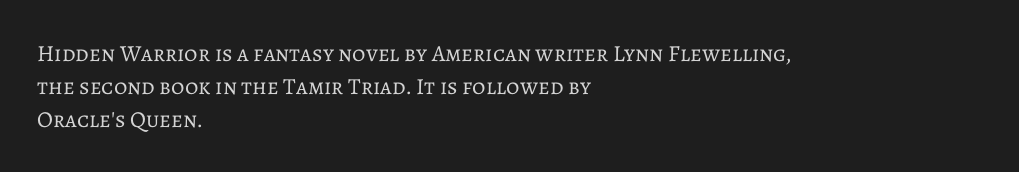
Q: Is the text bold? A: No.
Q: Is the text italic (slanted)? A: No, it is upright.
Q: Is the text underlined? A: No.
Q: How is the paragraph aligned? A: Left-aligned.
Q: Is the spacing between letters normal or unusually wide? A: Normal.
Q: Is the spacing between lines tight, normal or loose? A: Normal.
